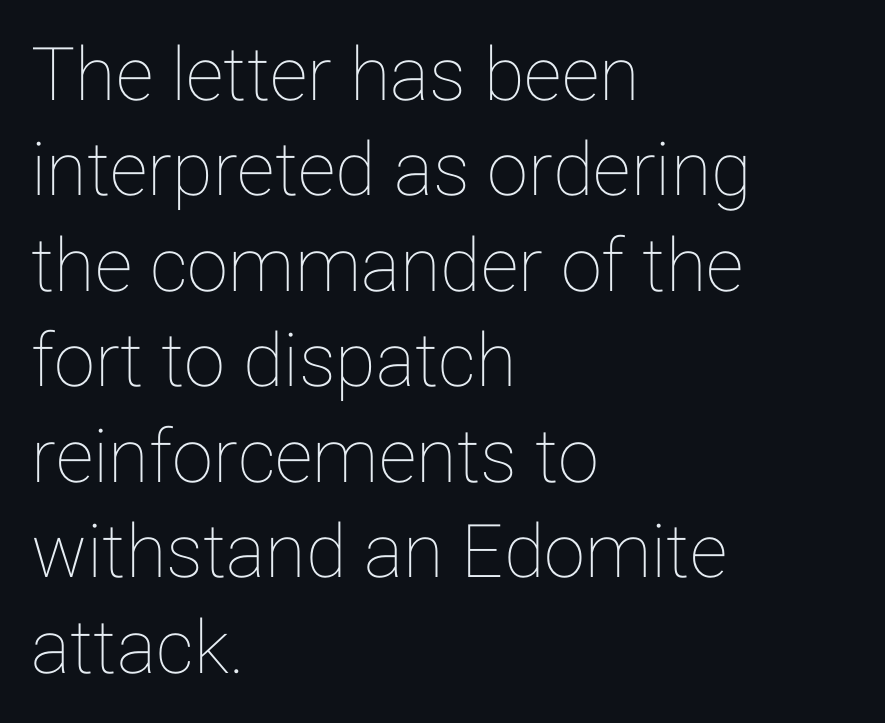
{"italic": "no", "width": "normal", "stroke_contrast": "low", "x_height": "medium", "monospaced": "no", "underline": "no", "align": "left", "line_spacing": "normal", "line_spacing_ratio": 1.29, "letter_spacing": "normal", "letter_spacing_em": 0.0, "glyph_px": 74}
